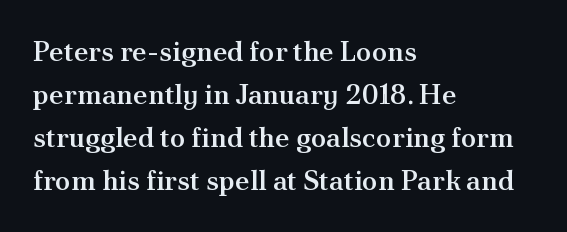
Q: Is the text bold? A: Semi-bold.
Q: Is the text italic (slanted)? A: No, it is upright.
Q: Is the typeface a serif or a sans-serif typeface? A: Serif.
Q: Is the text underlined? A: No.
Q: How is the paragraph aligned? A: Left-aligned.
Q: Is the spacing between letters normal or unusually wide? A: Normal.
Q: Is the spacing between lines tight, normal or loose? A: Normal.
Q: Width (condensed, normal, or wide)? A: Normal.
Q: Stroke contrast? A: Medium.
Q: x-height? A: Small.
Q: Monospaced? A: No.
